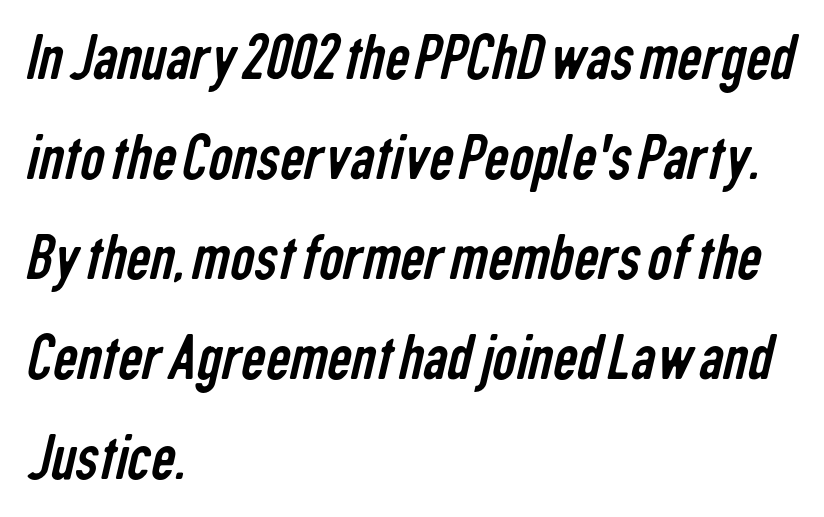
{"serif": "no", "bold": "no", "weight": "regular", "width": "condensed", "stroke_contrast": "low", "x_height": "medium", "monospaced": "no", "underline": "no", "align": "left", "line_spacing": "normal", "line_spacing_ratio": 1.47, "letter_spacing": "normal", "letter_spacing_em": 0.0, "glyph_px": 68}
